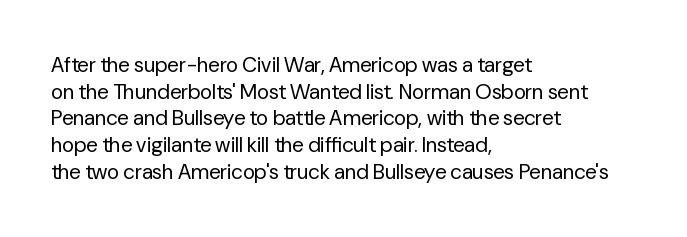
The image shows 21 px text type, upright; set left-aligned, normal line spacing (1.27x), normal letter spacing, not underlined.
